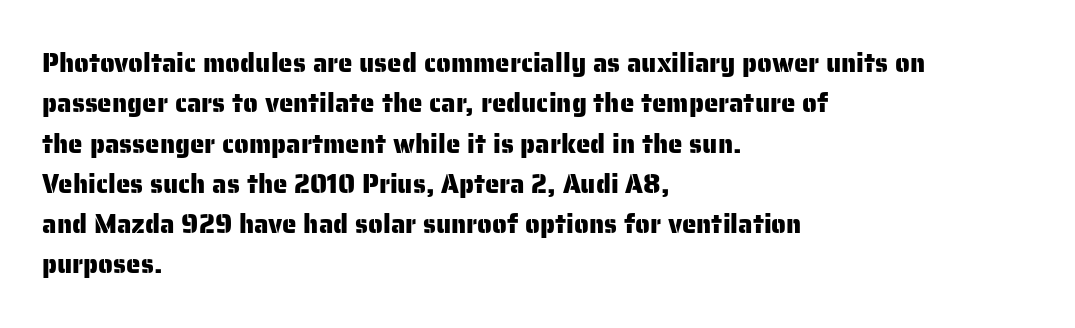
{"italic": "no", "underline": "no", "align": "left", "line_spacing": "normal", "line_spacing_ratio": 1.55, "letter_spacing": "normal", "letter_spacing_em": 0.0, "glyph_px": 26}
